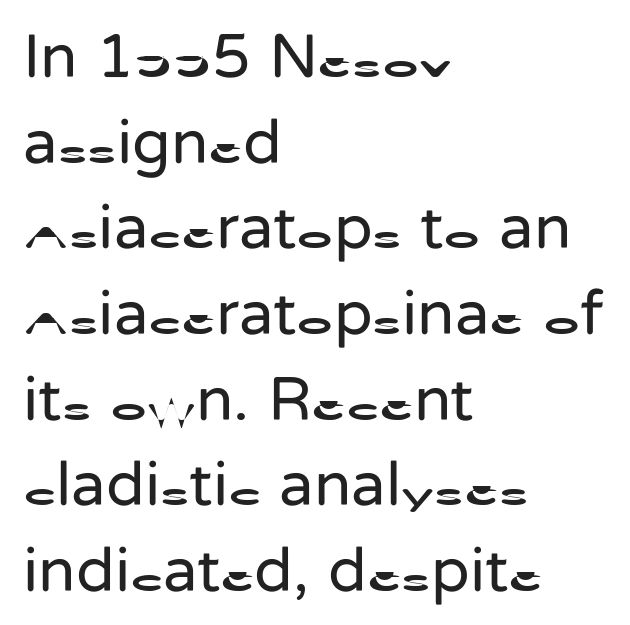
The image shows 63 px regular-weight sans-serif type, upright; set left-aligned, normal line spacing (1.36x), normal letter spacing, not underlined; low stroke contrast and a medium x-height.
